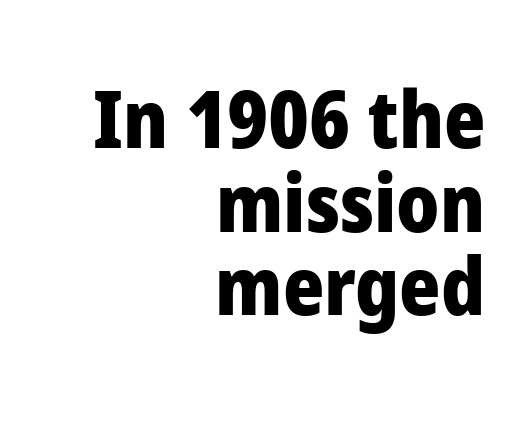
{"serif": "no", "italic": "no", "bold": "yes", "weight": "heavy", "width": "normal", "stroke_contrast": "low", "x_height": "medium", "monospaced": "no", "underline": "no", "align": "right", "line_spacing": "tight", "line_spacing_ratio": 1.06, "letter_spacing": "normal", "letter_spacing_em": 0.0, "glyph_px": 79}
